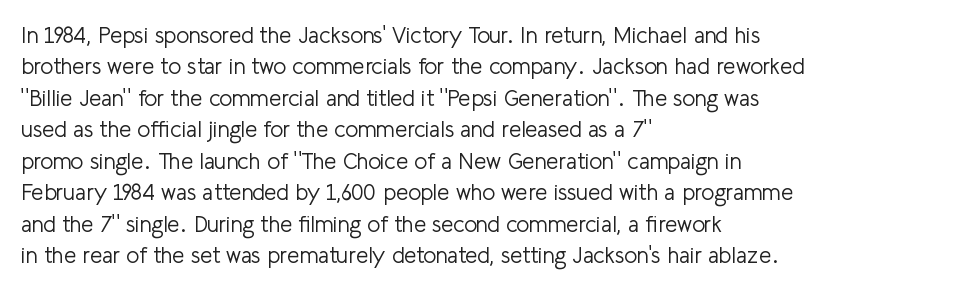
The line-height multiplier appears to be the usual default. The ragged edge is on the right, which tells us the setting is flush left. A typesetter would mark this as roman, not italic. This sample uses plain, unmodified letter spacing. No letter is thick-stroked: the sample isn't bold.
